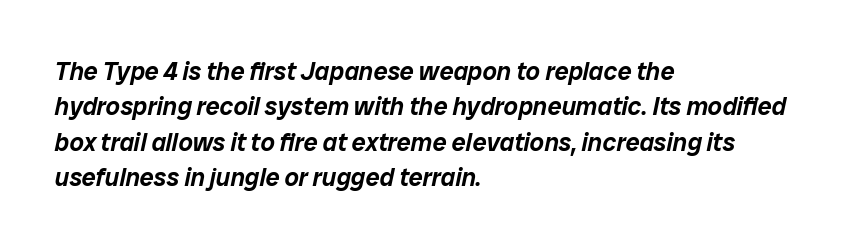
{"italic": "yes", "lean": "right", "slant_degrees": 12, "underline": "no", "align": "left", "line_spacing": "normal", "line_spacing_ratio": 1.42, "letter_spacing": "normal", "letter_spacing_em": 0.0, "glyph_px": 25}
